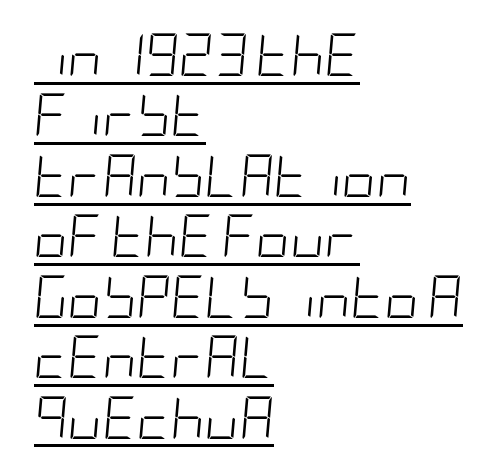
{"italic": "yes", "lean": "right", "slant_degrees": 5, "bold": "no", "weight": "light", "width": "condensed", "stroke_contrast": "low", "x_height": "large", "underline": "yes", "align": "left", "line_spacing": "normal", "line_spacing_ratio": 1.44, "letter_spacing": "normal", "letter_spacing_em": 0.0, "glyph_px": 42}
